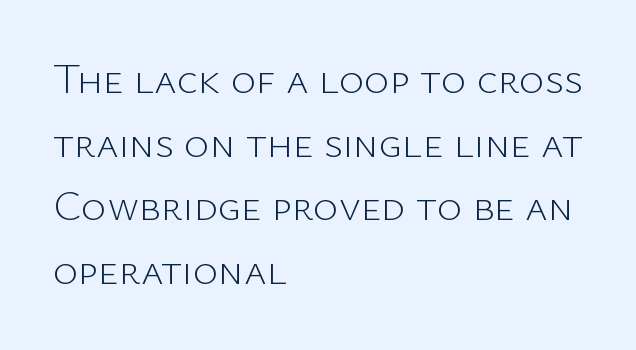
The image shows 43 px light sans-serif type, upright; set left-aligned, normal line spacing (1.48x), normal letter spacing, not underlined; low stroke contrast and a medium x-height.
